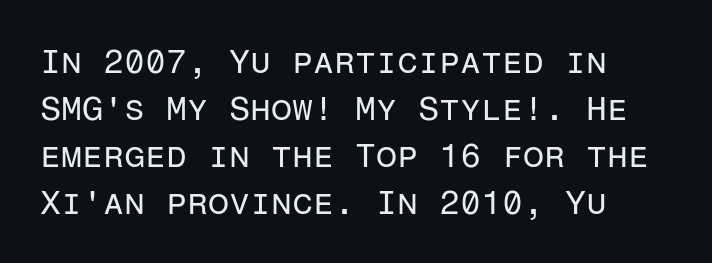
Anything drawn beneath the words? Only blank space. Stroke thickness stays within the range of a standard reading face or lighter. This sample has the even, mechanical cadence of fixed-width lettering. Italic? Not at all — the glyphs are vertical. Honestly, the letter spacing is just normal — you wouldn't notice it. The text block is weighted toward the left margin, trailing off unevenly rightward.
